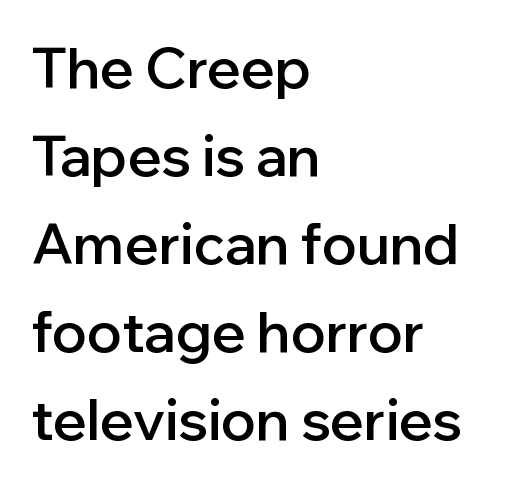
Underlining? Definitely not there. Line starts are locked; line ends wander. Stroke thickness is moderately raised; the sample reads as semibold. A normal amount of white space separates one row of letters from the next. Is this a fixed-width face? No — the glyphs have proportional, varying widths. Caption: standard tracking, unaltered.
